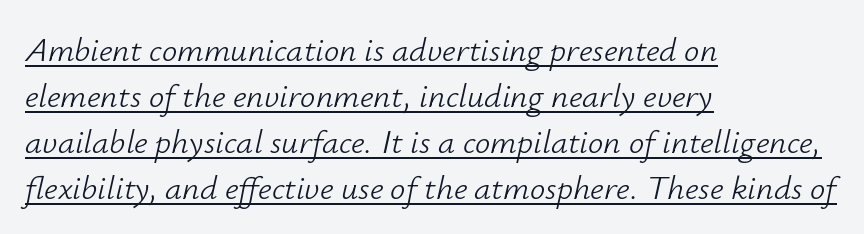
Q: Is the text bold? A: No.
Q: Is the text italic (slanted)? A: Yes, it leans right by about 12 degrees.
Q: Is the text underlined? A: Yes.
Q: How is the paragraph aligned? A: Left-aligned.
Q: Is the spacing between letters normal or unusually wide? A: Normal.
Q: Is the spacing between lines tight, normal or loose? A: Normal.
Q: Width (condensed, normal, or wide)? A: Normal.
Q: Stroke contrast? A: Low.
Q: x-height? A: Small.
Q: Monospaced? A: No.
